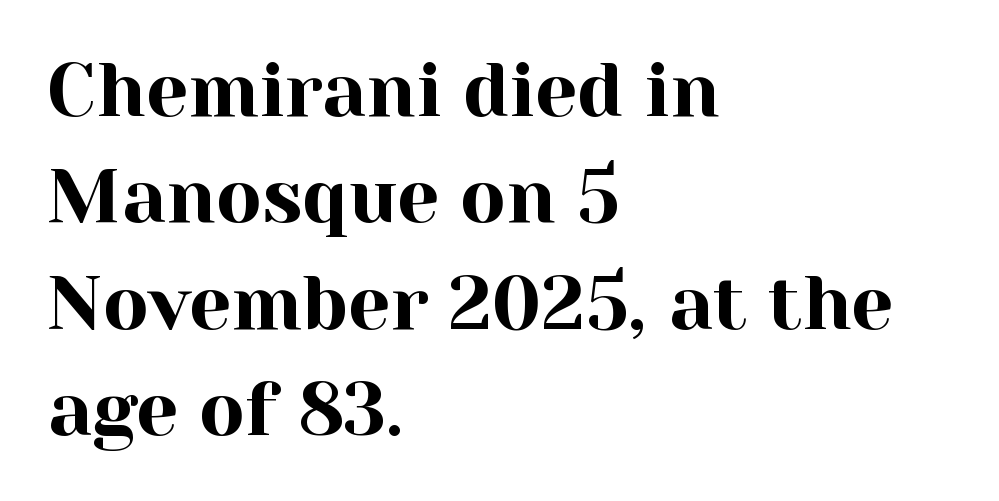
Q: Is the text italic (slanted)? A: No, it is upright.
Q: Is the typeface a serif or a sans-serif typeface? A: Serif.
Q: Is the text underlined? A: No.
Q: How is the paragraph aligned? A: Left-aligned.
Q: Is the spacing between letters normal or unusually wide? A: Normal.
Q: Is the spacing between lines tight, normal or loose? A: Normal.
Q: Width (condensed, normal, or wide)? A: Normal.
Q: x-height? A: Medium.
Q: Monospaced? A: No.
